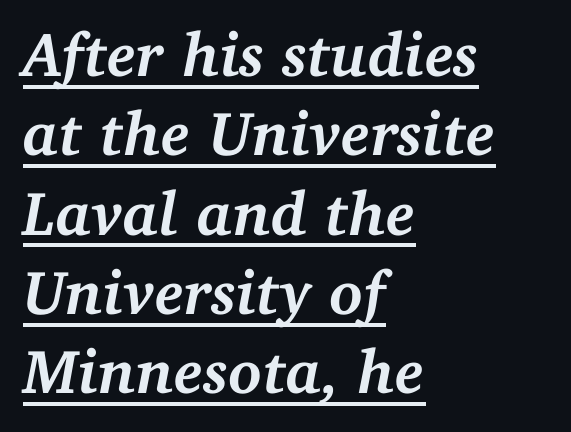
The text block is weighted toward the left margin, trailing off unevenly rightward. Rows of type keep a routine distance in the vertical direction. These characters rest on top of a visible drawn line. Compared with ordinary roman type, these characters are visibly tilted.
